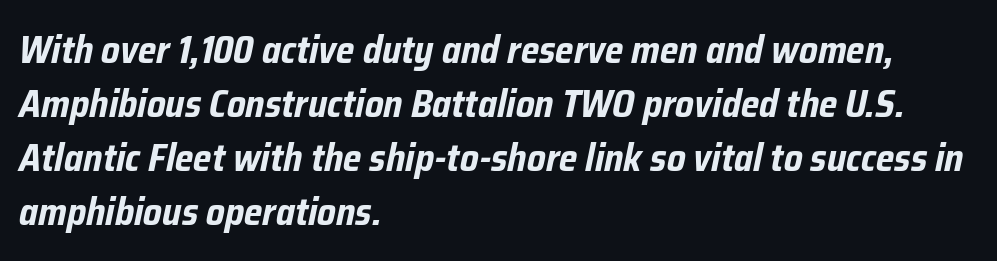
{"italic": "yes", "lean": "right", "slant_degrees": 12, "bold": "yes", "weight": "bold", "width": "condensed", "stroke_contrast": "low", "x_height": "medium", "monospaced": "no", "underline": "no", "align": "left", "line_spacing": "normal", "line_spacing_ratio": 1.42, "letter_spacing": "normal", "letter_spacing_em": 0.0, "glyph_px": 38}
